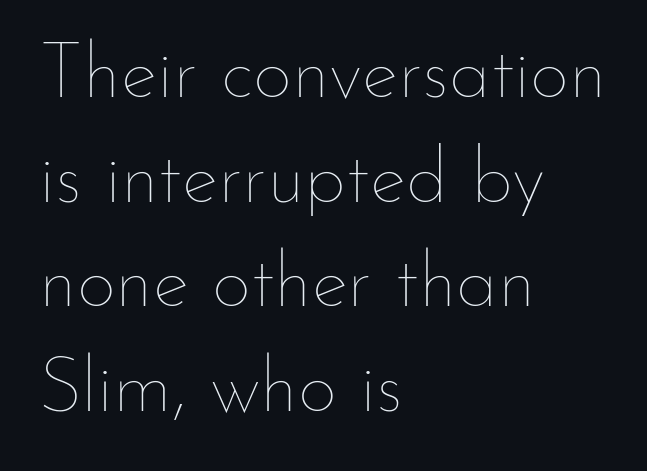
{"italic": "no", "bold": "no", "weight": "thin", "width": "normal", "stroke_contrast": "low", "x_height": "small", "monospaced": "no", "underline": "no", "align": "left", "line_spacing": "normal", "line_spacing_ratio": 1.36, "letter_spacing": "normal", "letter_spacing_em": 0.0, "glyph_px": 77}
